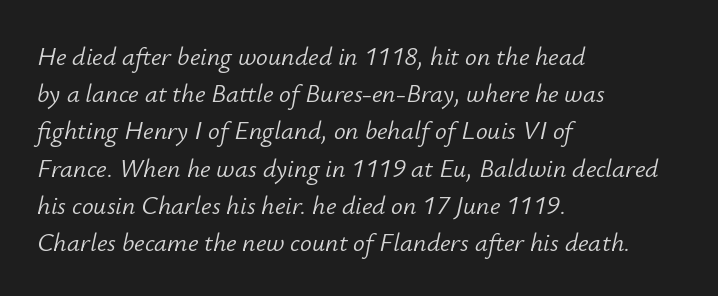
Q: Is the text bold? A: No.
Q: Is the text italic (slanted)? A: Yes, it leans right by about 12 degrees.
Q: Is the text underlined? A: No.
Q: How is the paragraph aligned? A: Left-aligned.
Q: Is the spacing between letters normal or unusually wide? A: Normal.
Q: Is the spacing between lines tight, normal or loose? A: Normal.
